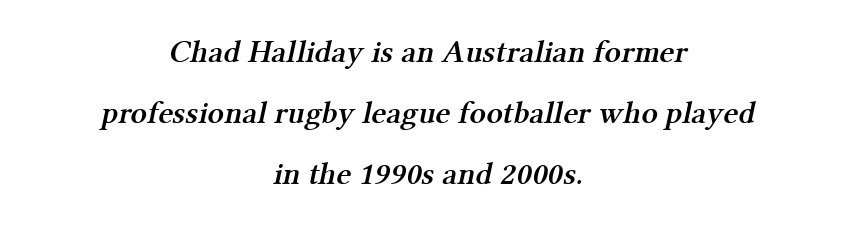
The image shows 32 px semibold serif type; set centered, loose line spacing (1.9x), normal letter spacing, not underlined; medium stroke contrast and a medium x-height.
